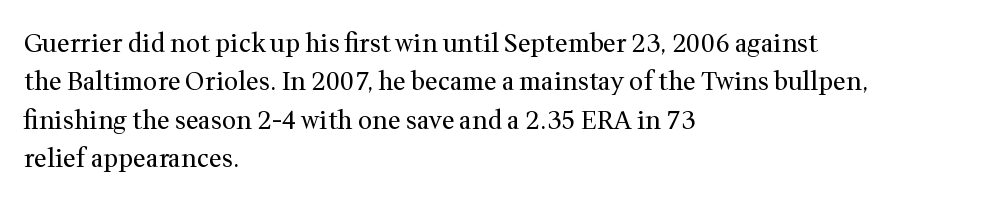
This sample uses an upright cut, with every glyph sitting square on the baseline. The string is rendered with underlining switched off. Tracking value appears to be zero — textbook default spacing. The lines in this sample share a left origin and differ only in where they stop. Vertical spacing — default.
